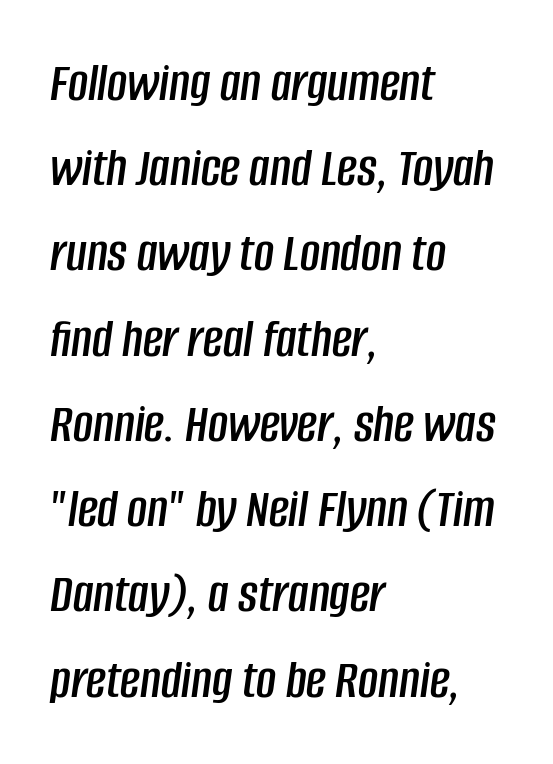
The image shows 55 px condensed type, italic (leaning right); set left-aligned, normal line spacing (1.55x), normal letter spacing, not underlined; low stroke contrast and a large x-height.
